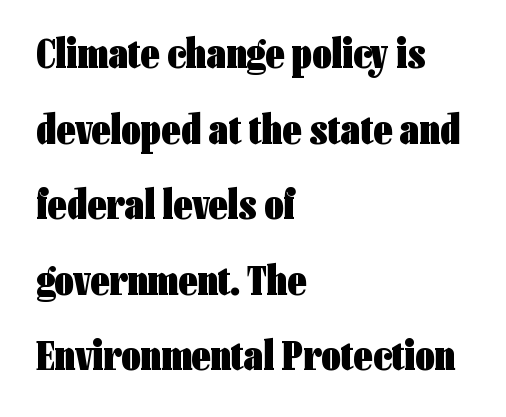
Layout note: lines flush left. The rendering uses natural spacing where letterforms have individual widths. Each letter's strokes conclude bluntly, with no projecting serifs. Strong, thick strokes mark this as bold type. The axis of the letterforms is exactly vertical.
